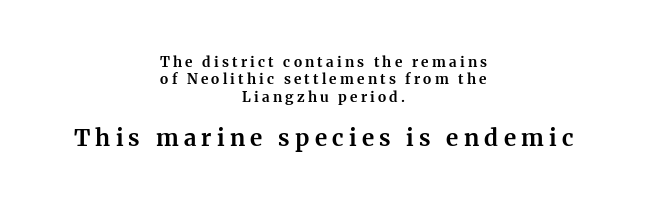
{"italic": "no", "bold": "yes", "underline": "no", "align": "center", "line_spacing_ratio": 1.24, "letter_spacing": "wide", "letter_spacing_em": 0.23, "larger_block": "second", "size_ratio": 1.64, "glyph_px": 23}
